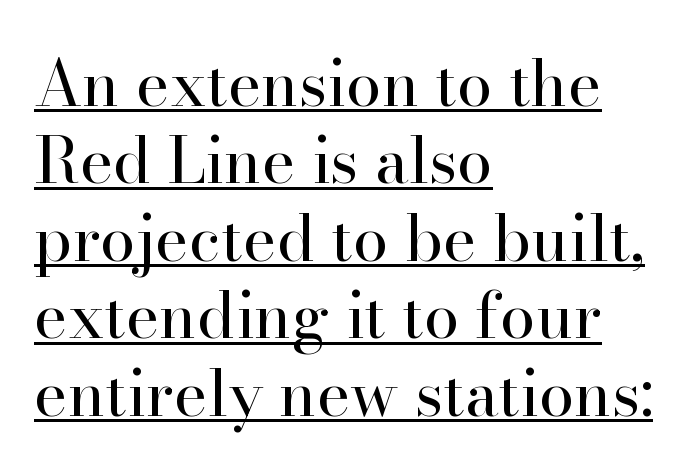
Q: Is the text bold? A: No.
Q: Is the text italic (slanted)? A: No, it is upright.
Q: Is the typeface a serif or a sans-serif typeface? A: Serif.
Q: Is the text underlined? A: Yes.
Q: How is the paragraph aligned? A: Left-aligned.
Q: Is the spacing between letters normal or unusually wide? A: Normal.
Q: Width (condensed, normal, or wide)? A: Normal.
Q: Stroke contrast? A: High.
Q: x-height? A: Small.
Q: Monospaced? A: No.
